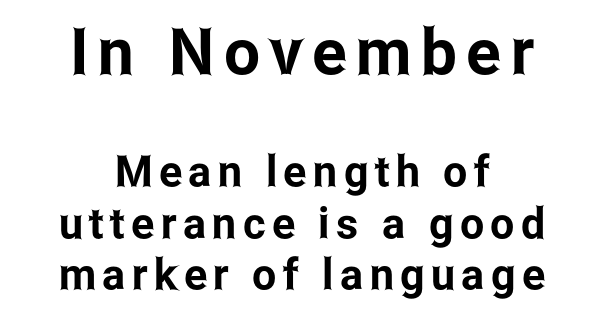
The image shows 64 px condensed sans-serif type, upright; set centered, line spacing 1.19x, not underlined; the first (top) block is 1.49x larger; low stroke contrast and a medium x-height.
